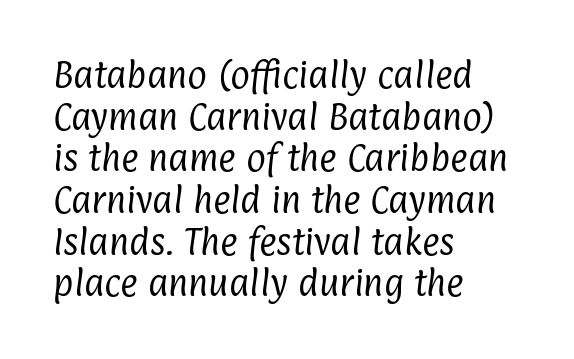
Q: Is the text bold? A: No.
Q: Is the typeface a serif or a sans-serif typeface? A: Sans-serif.
Q: Is the text underlined? A: No.
Q: How is the paragraph aligned? A: Left-aligned.
Q: Is the spacing between letters normal or unusually wide? A: Normal.
Q: Is the spacing between lines tight, normal or loose? A: Normal.
Q: Width (condensed, normal, or wide)? A: Condensed.
Q: Stroke contrast? A: Low.
Q: x-height? A: Medium.
Q: Monospaced? A: No.
